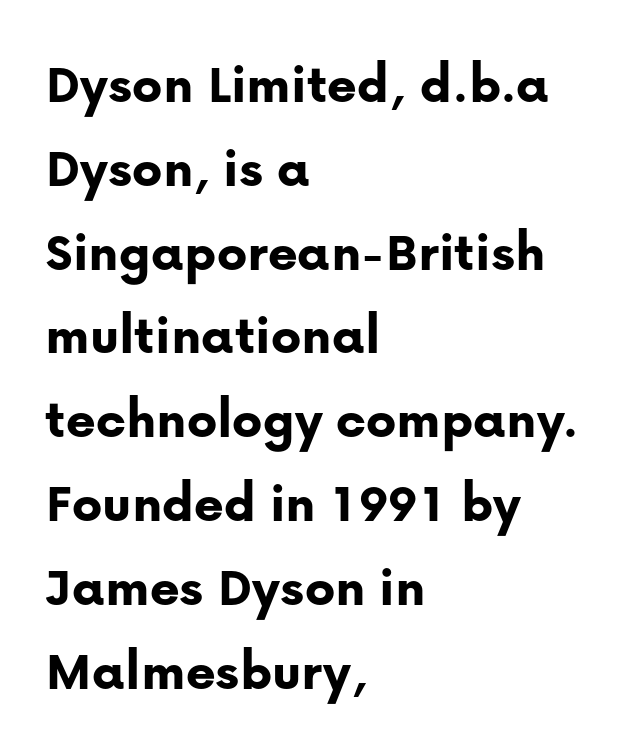
The image shows 57 px bold sans-serif type, upright; set left-aligned, normal line spacing (1.47x), normal letter spacing, not underlined; low stroke contrast and a medium x-height.
